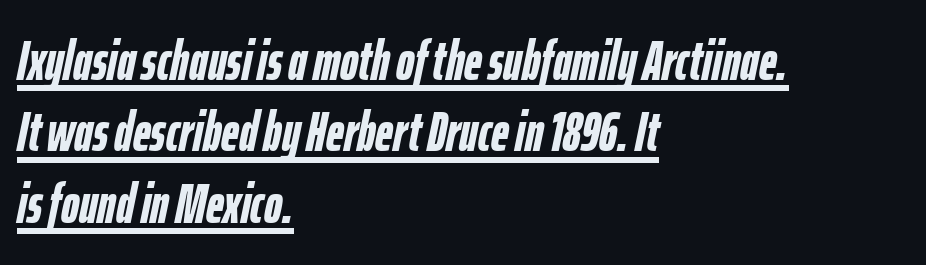
Notice how descenders clear the ascenders below comfortably — that's standard leading. Caption: multi-line text, flush left, ragged right. Students, this is bold: see how much ink each stroke carries. Every word sits above its own underline. The whole block is typeset with a tilt.
